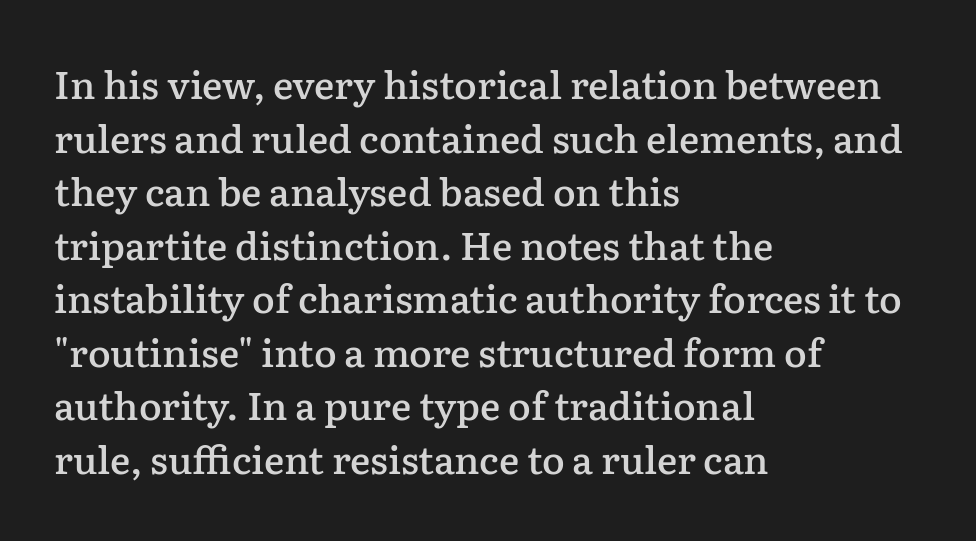
Q: Is the text bold? A: Semi-bold.
Q: Is the text italic (slanted)? A: No, it is upright.
Q: Is the typeface a serif or a sans-serif typeface? A: Serif.
Q: Is the text underlined? A: No.
Q: How is the paragraph aligned? A: Left-aligned.
Q: Is the spacing between letters normal or unusually wide? A: Normal.
Q: Is the spacing between lines tight, normal or loose? A: Normal.
Q: Width (condensed, normal, or wide)? A: Normal.
Q: Stroke contrast? A: Low.
Q: x-height? A: Medium.
Q: Monospaced? A: No.
